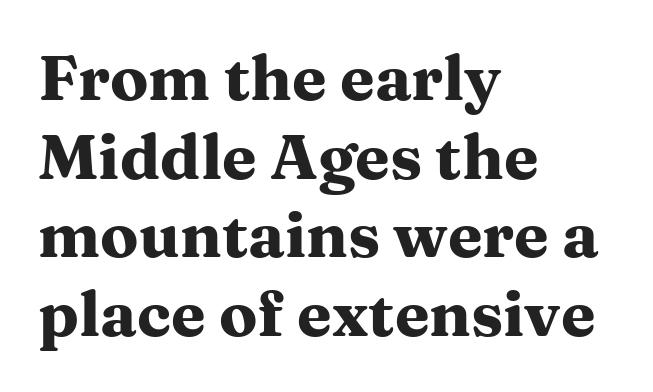
{"serif": "yes", "italic": "no", "bold": "yes", "weight": "heavy", "width": "wide", "stroke_contrast": "medium", "x_height": "medium", "monospaced": "no", "underline": "no", "align": "left", "line_spacing": "normal", "line_spacing_ratio": 1.25, "letter_spacing": "normal", "letter_spacing_em": 0.0, "glyph_px": 63}
